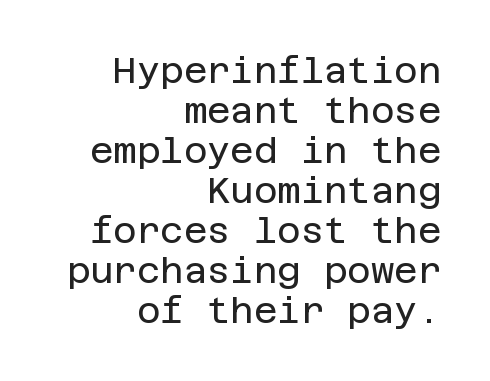
One-word summary of the alignment: right. The passage shown is typeset with a sans-serif family. Glyph-to-glyph distance matches everyday printed text. The passage shown is not underscored anywhere. No chunkiness to these letters — they're not bold.
